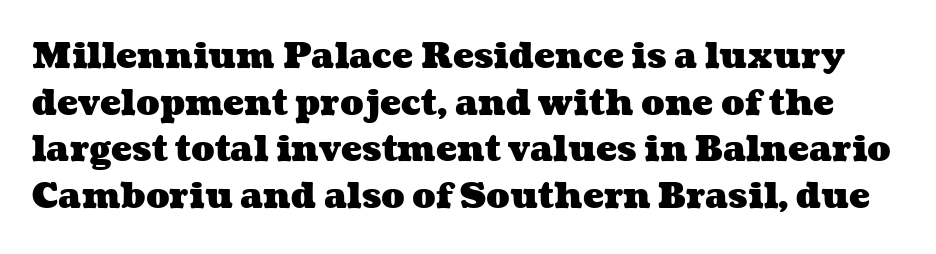
{"bold": "yes", "weight": "heavy", "width": "wide", "stroke_contrast": "medium", "x_height": "medium", "monospaced": "no", "underline": "no", "line_spacing": "normal", "line_spacing_ratio": 1.33, "letter_spacing": "normal", "letter_spacing_em": 0.0, "glyph_px": 35}
